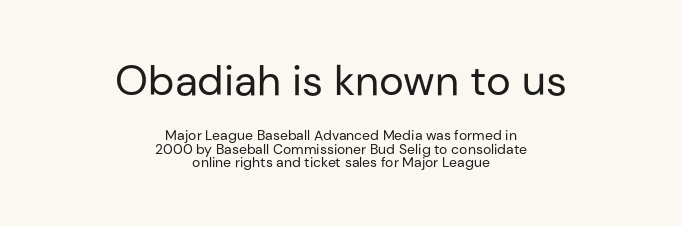
The image shows 42 px regular-weight sans-serif type, upright; set centered, tight line spacing (0.95x), normal letter spacing, not underlined; the first (top) block is 3.0x larger; low stroke contrast and a medium x-height.
